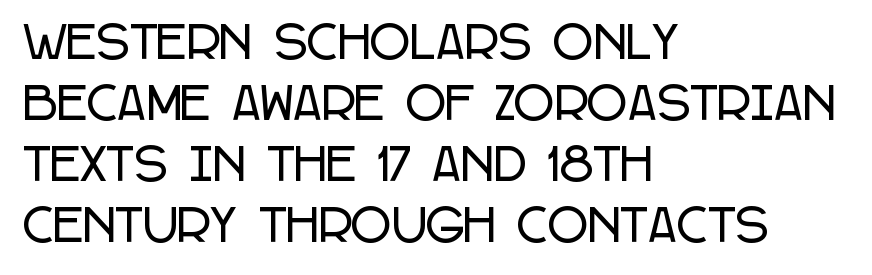
The image shows 44 px condensed sans-serif type, upright; set left-aligned, normal line spacing (1.39x), normal letter spacing, not underlined; low stroke contrast and a large x-height.
